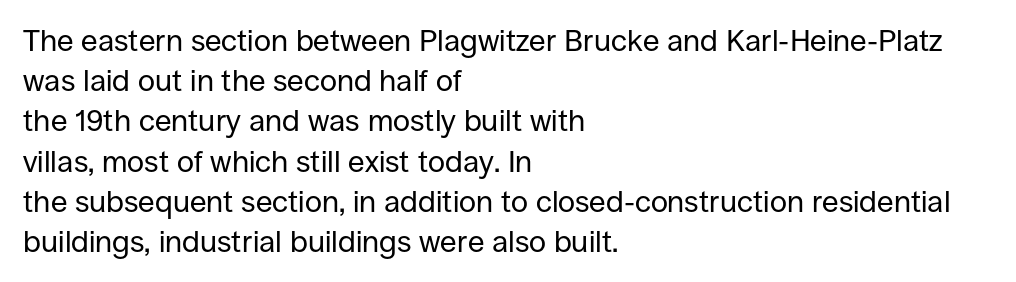
Italic: no, the glyphs are upright roman. The type family on display is of the sans-serif kind. In terms of leading, this rendering sits right in the middle. Is this a fixed-width face? No — the glyphs have proportional, varying widths.
